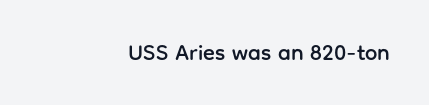
There is no visible air inserted between adjacent glyphs. If you drew a line through each stem, it would be perfectly vertical. Bare-footed words on every line. Teacher's note: observe the even right margin — that is flush-right alignment.
